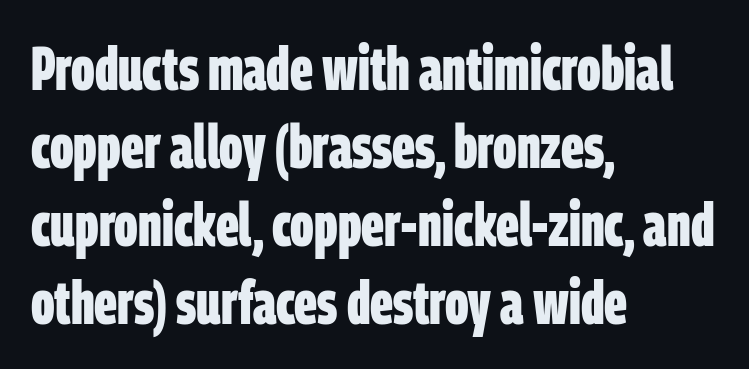
The specimen omits any rule beneath the text block's lines. The strokes are fattened all the way to bold. Does the copy run flush right? No — it runs flush left. Compared with typical body copy, the letter spacing here is the same.
